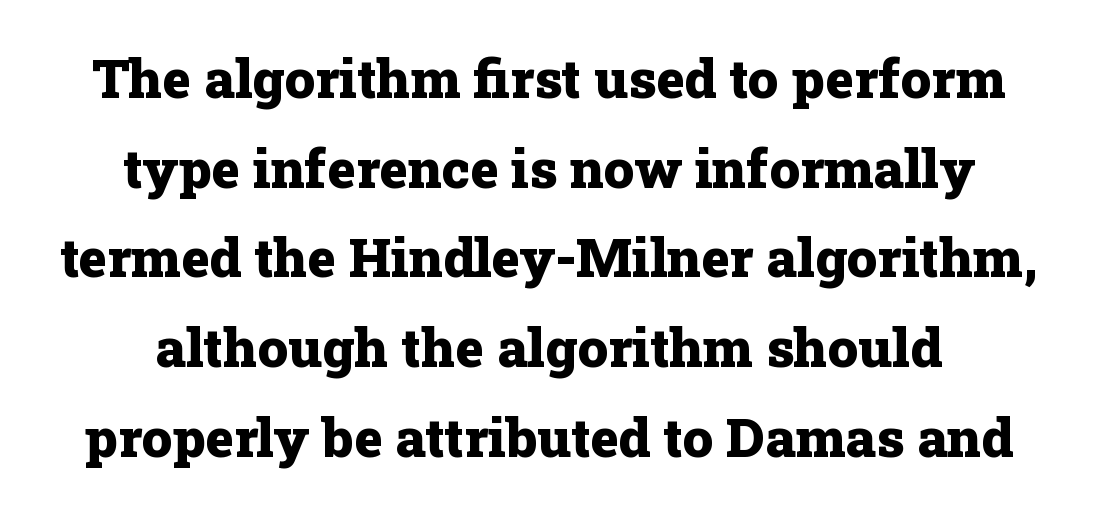
{"serif": "yes", "italic": "no", "bold": "yes", "weight": "heavy", "width": "normal", "stroke_contrast": "low", "x_height": "medium", "monospaced": "no", "underline": "no", "align": "center", "line_spacing": "normal", "line_spacing_ratio": 1.66, "letter_spacing": "normal", "letter_spacing_em": 0.0, "glyph_px": 54}
